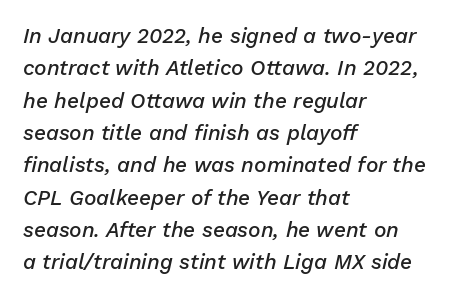
Casual observation: everything's shoved over to the left. This is the in-between weight designers call semibold or demi. Standard letterfit; no display-style spreading of the glyphs. Is there much room between lines? A standard amount, neither cramped nor airy. Lines of text with bare space underneath. The font's italic variant was chosen for this text.
